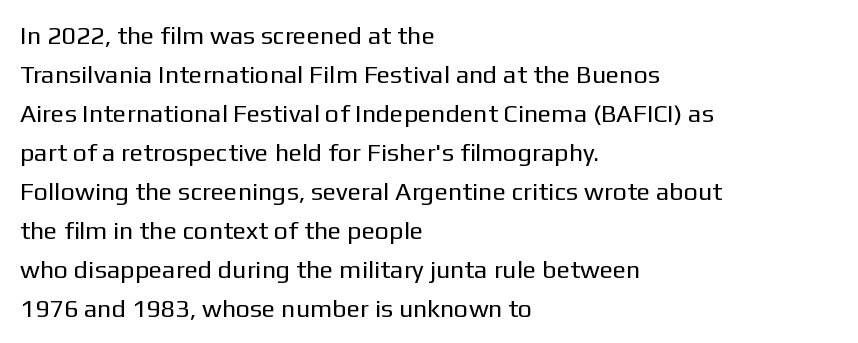
{"italic": "no", "bold": "no", "underline": "no", "align": "left", "line_spacing": "normal", "line_spacing_ratio": 1.56, "letter_spacing": "normal", "letter_spacing_em": 0.0, "glyph_px": 25}
